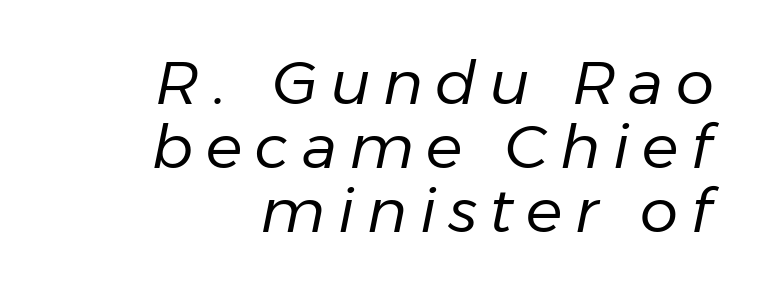
Q: Is the text bold? A: No.
Q: Is the text italic (slanted)? A: Yes, it leans right by about 11 degrees.
Q: Is the text underlined? A: No.
Q: How is the paragraph aligned? A: Right-aligned.
Q: Is the spacing between letters normal or unusually wide? A: Unusually wide.
Q: Is the spacing between lines tight, normal or loose? A: Tight.
Q: Width (condensed, normal, or wide)? A: Normal.
Q: Stroke contrast? A: Low.
Q: x-height? A: Medium.
Q: Monospaced? A: No.
